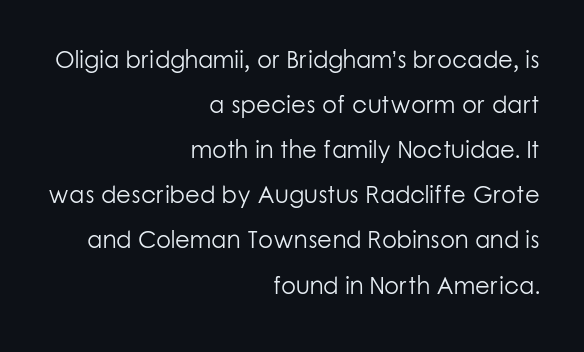
Q: Is the text bold? A: No.
Q: Is the text italic (slanted)? A: No, it is upright.
Q: Is the text underlined? A: No.
Q: How is the paragraph aligned? A: Right-aligned.
Q: Is the spacing between letters normal or unusually wide? A: Normal.
